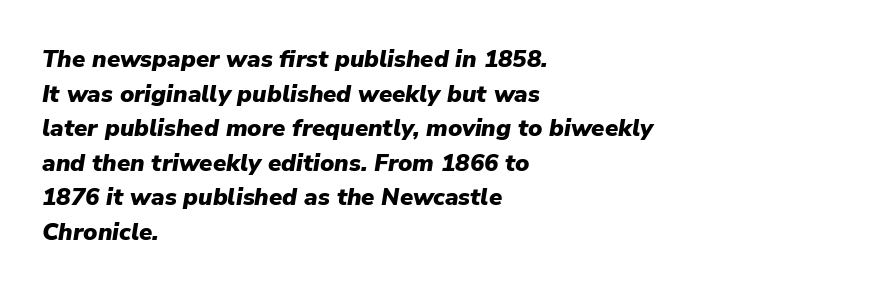
The image shows 24 px bold type, italic (leaning right); set left-aligned, normal line spacing (1.44x), normal letter spacing, not underlined.
